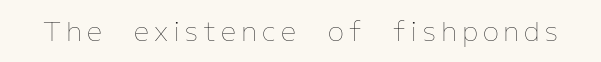
The space directly below the letters is spotless. The letters look calm and open, with moderate or lighter stems. Notice how the stems are strictly vertical — no italics here.
